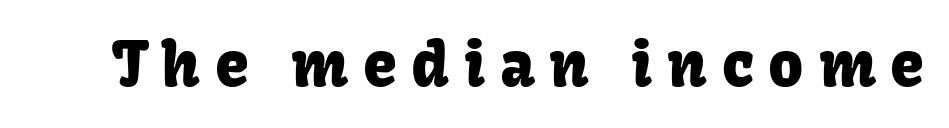
The image shows 61 px sans-serif type, upright; set unusually wide letter spacing (+0.24 em), not underlined; low stroke contrast and a medium x-height.
